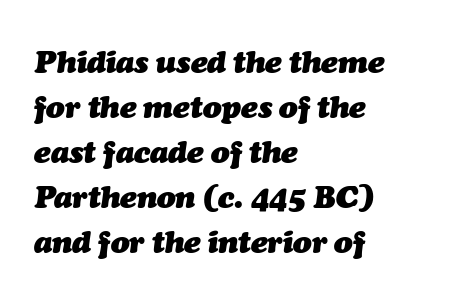
Is the letter spacing exaggerated? No — it looks like the ordinary default. This block has exactly the height ordinary leading produces. The font is running at its bold setting. Each line starts at the same left margin while the right side varies.
